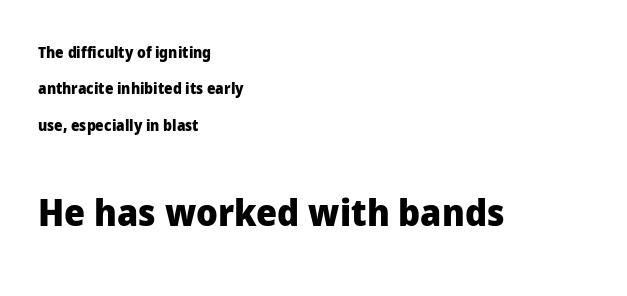
Q: Is the text bold? A: Yes.
Q: Is the text italic (slanted)? A: No, it is upright.
Q: Is the typeface a serif or a sans-serif typeface? A: Sans-serif.
Q: Is the text underlined? A: No.
Q: How is the paragraph aligned? A: Left-aligned.
Q: Is the spacing between letters normal or unusually wide? A: Normal.
Q: Is the spacing between lines tight, normal or loose? A: Loose.
Q: Which block of text is set in a larger size, the first (top) or the second (bottom)? A: The second (bottom) one.
Q: Width (condensed, normal, or wide)? A: Normal.
Q: Stroke contrast? A: Low.
Q: x-height? A: Medium.
Q: Monospaced? A: No.
